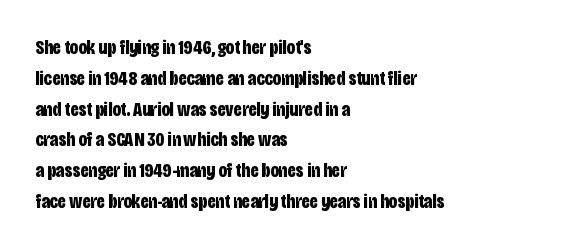
The image shows 20 px bold type, upright; set left-aligned, normal line spacing (1.54x), normal letter spacing, not underlined.
